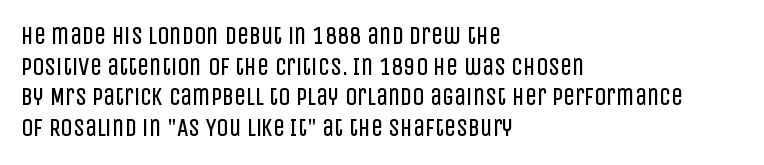
The image shows 24 px text type, upright; set left-aligned, normal line spacing (1.28x), normal letter spacing, not underlined.
